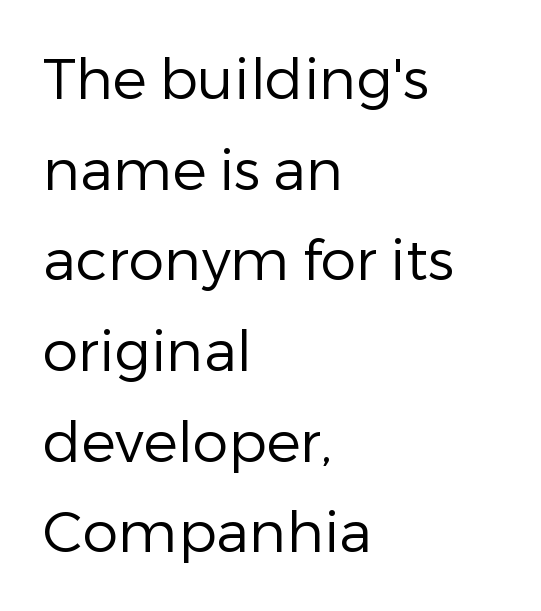
The image shows 57 px regular-weight sans-serif type, upright; set left-aligned, normal line spacing (1.59x), normal letter spacing, not underlined; low stroke contrast and a medium x-height.
